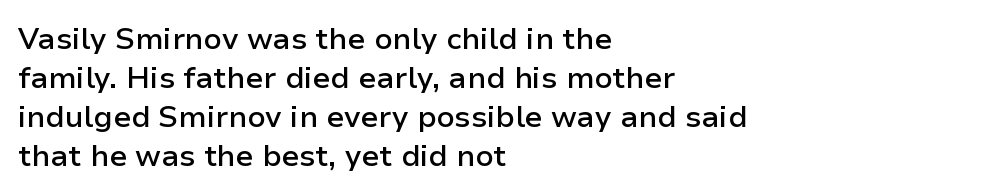
Q: Is the text bold? A: Semi-bold.
Q: Is the text italic (slanted)? A: No, it is upright.
Q: Is the typeface a serif or a sans-serif typeface? A: Sans-serif.
Q: Is the text underlined? A: No.
Q: How is the paragraph aligned? A: Left-aligned.
Q: Is the spacing between letters normal or unusually wide? A: Normal.
Q: Is the spacing between lines tight, normal or loose? A: Normal.
Q: Width (condensed, normal, or wide)? A: Normal.
Q: Stroke contrast? A: Low.
Q: x-height? A: Medium.
Q: Monospaced? A: No.
